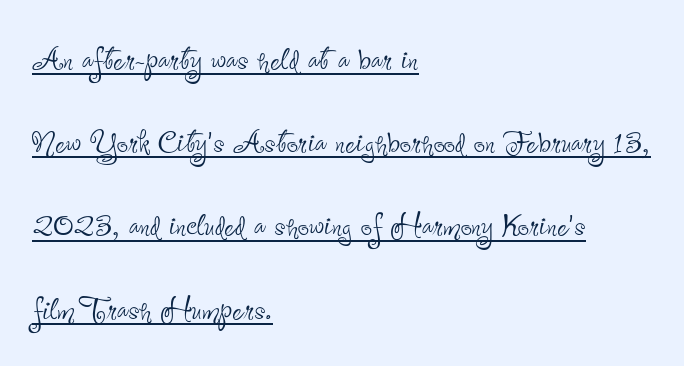
Q: Is the text bold? A: No.
Q: Is the text italic (slanted)? A: Yes.
Q: Is the typeface a serif or a sans-serif typeface? A: Sans-serif.
Q: Is the text underlined? A: Yes.
Q: How is the paragraph aligned? A: Left-aligned.
Q: Is the spacing between letters normal or unusually wide? A: Normal.
Q: Is the spacing between lines tight, normal or loose? A: Loose.
Q: Width (condensed, normal, or wide)? A: Condensed.
Q: Stroke contrast? A: Low.
Q: x-height? A: Small.
Q: Monospaced? A: No.
